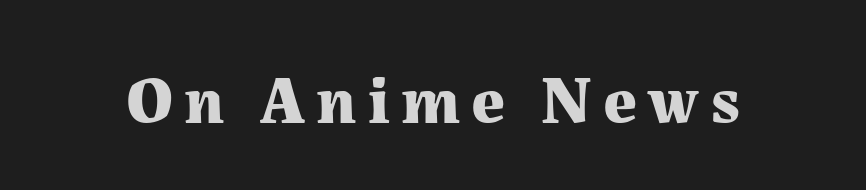
{"serif": "yes", "italic": "no", "bold": "yes", "weight": "bold", "width": "normal", "stroke_contrast": "medium", "x_height": "medium", "monospaced": "no", "underline": "no", "glyph_px": 67}
